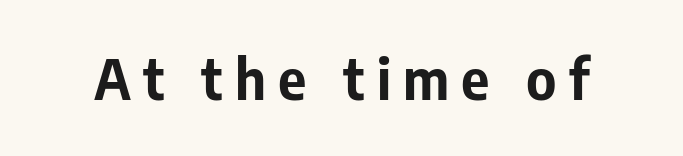
Q: Is the text bold? A: Yes.
Q: Is the text italic (slanted)? A: No, it is upright.
Q: Is the typeface a serif or a sans-serif typeface? A: Sans-serif.
Q: Is the text underlined? A: No.
Q: Is the spacing between letters normal or unusually wide? A: Unusually wide.
Q: Width (condensed, normal, or wide)? A: Normal.
Q: Stroke contrast? A: Low.
Q: x-height? A: Medium.
Q: Monospaced? A: No.
